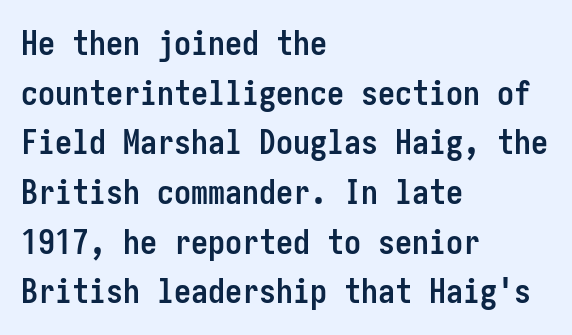
The rendering uses a moderate line-height, typical for paragraphs. The type sits square on the baseline with zero lean. Bare-footed words on every line. The line texture is even and compact thanks to regular tracking.
